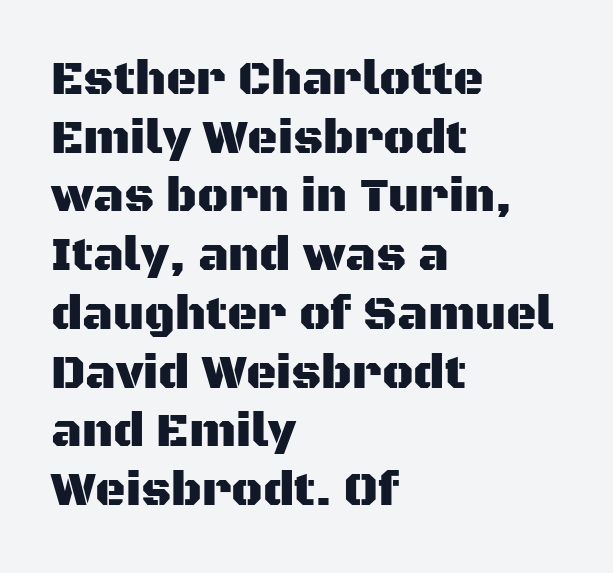
Each line starts at the same left margin while the right side varies. Baseline-to-baseline distance is the conventional proportion of letter height. Honestly, the letter spacing is just normal — you wouldn't notice it. The passage shown is typed in a proportional face where columns would drift. The type family on display is of the sans-serif kind. When letters stand straight like this, we call the style roman or upright.
